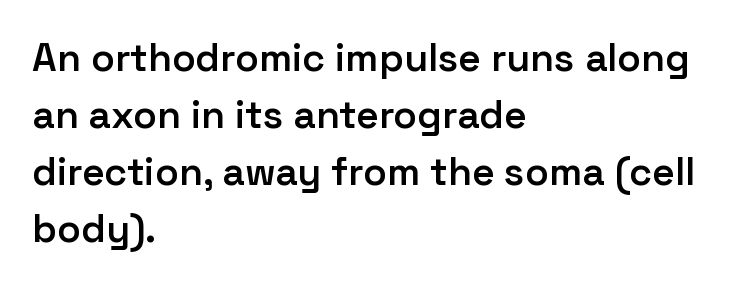
The image shows 39 px semibold sans-serif type, upright; set left-aligned, normal line spacing (1.46x), normal letter spacing, not underlined; low stroke contrast and a medium x-height.
